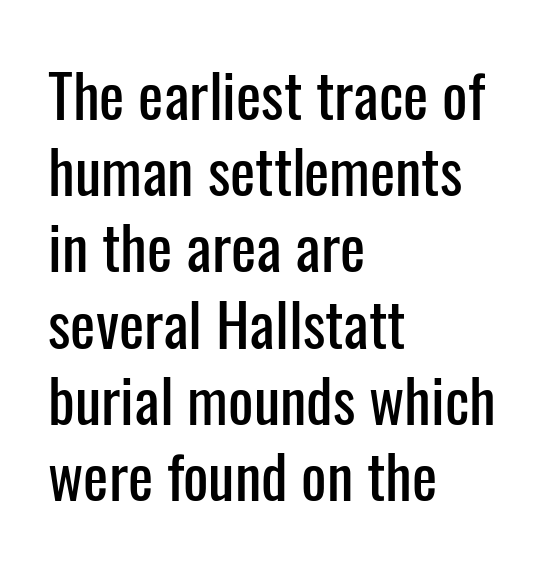
{"serif": "no", "italic": "no", "width": "condensed", "stroke_contrast": "low", "x_height": "medium", "monospaced": "no", "underline": "no", "align": "left", "line_spacing": "normal", "line_spacing_ratio": 1.27, "letter_spacing": "normal", "letter_spacing_em": 0.0, "glyph_px": 60}
